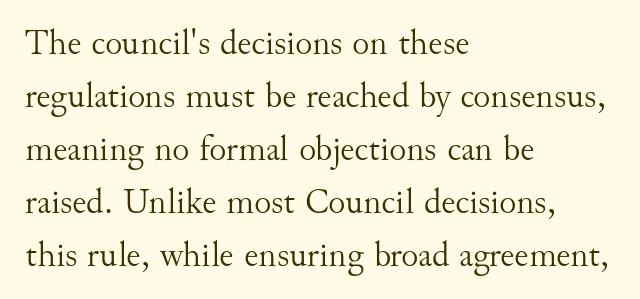
Q: Is the text bold? A: No.
Q: Is the text italic (slanted)? A: No, it is upright.
Q: Is the typeface a serif or a sans-serif typeface? A: Serif.
Q: Is the text underlined? A: No.
Q: How is the paragraph aligned? A: Left-aligned.
Q: Is the spacing between letters normal or unusually wide? A: Normal.
Q: Is the spacing between lines tight, normal or loose? A: Normal.
Q: Width (condensed, normal, or wide)? A: Normal.
Q: Stroke contrast? A: Medium.
Q: x-height? A: Small.
Q: Monospaced? A: No.
